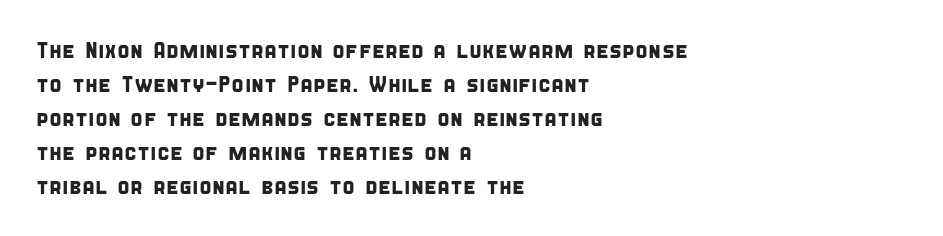
Q: Is the text underlined? A: No.
Q: How is the paragraph aligned? A: Left-aligned.
Q: Is the spacing between letters normal or unusually wide? A: Normal.
Q: Is the spacing between lines tight, normal or loose? A: Normal.
